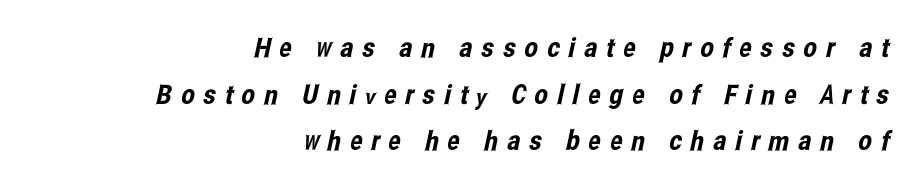
{"underline": "no", "align": "right", "line_spacing_ratio": 1.73, "letter_spacing": "wide", "letter_spacing_em": 0.33, "glyph_px": 27}
